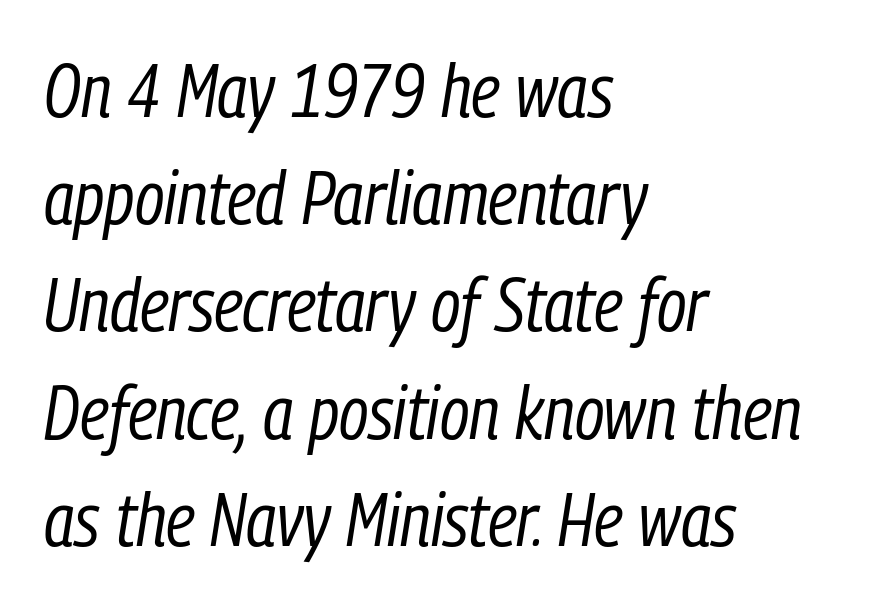
These lines sit exactly where default settings would place them. These lines are rendered in a variable-pitch font. The passage is arranged the way most books set body copy — flush left. The passage shown is not underscored anywhere. The face used here has a pronounced slope to its letters. Bold? No — there's no thickening of the strokes.
